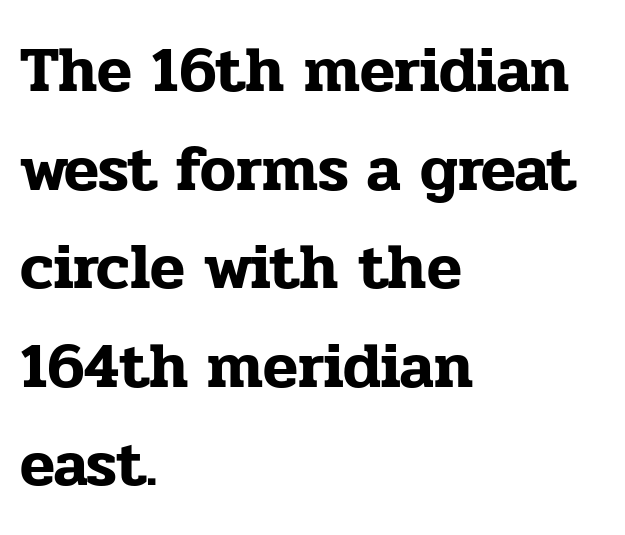
What kind of face is this? One with serifs. Vertical strokes here are truly vertical. How are the letters spaced? Ordinarily, with no added tracking. Visually the block forms a straight wall on the left and a jagged coastline on the right. Baseline-to-baseline distance is the conventional proportion of letter height.
